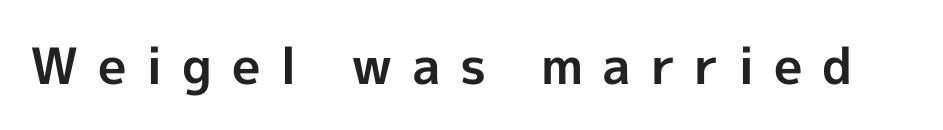
Look at the stroke-to-counter ratio: heavy, a bold. The type sits square on the baseline with zero lean. In terms of letterform style, serifs are entirely absent. Descender tails drop into unmarked territory.
